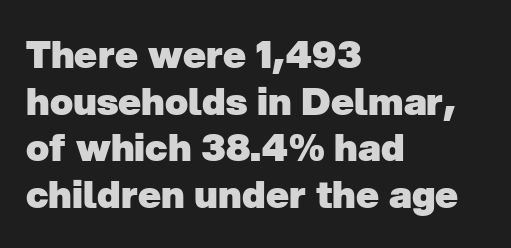
Q: Is the text bold? A: Yes.
Q: Is the typeface a serif or a sans-serif typeface? A: Sans-serif.
Q: Is the text underlined? A: No.
Q: How is the paragraph aligned? A: Left-aligned.
Q: Is the spacing between letters normal or unusually wide? A: Normal.
Q: Width (condensed, normal, or wide)? A: Normal.
Q: Stroke contrast? A: Low.
Q: x-height? A: Medium.
Q: Monospaced? A: No.
